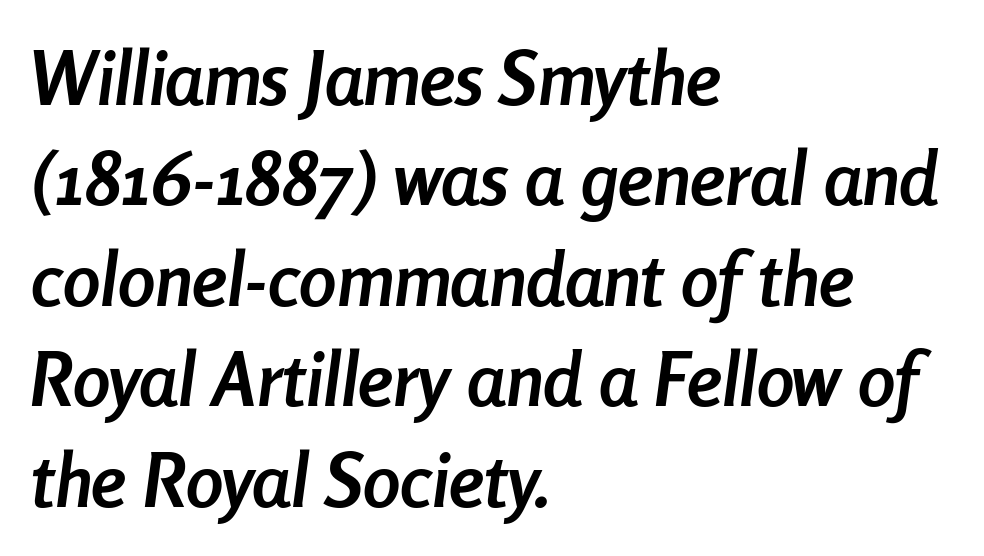
The image shows 75 px semibold, condensed type, italic (leaning right); set left-aligned, normal line spacing (1.34x), normal letter spacing, not underlined; low stroke contrast and a medium x-height.
